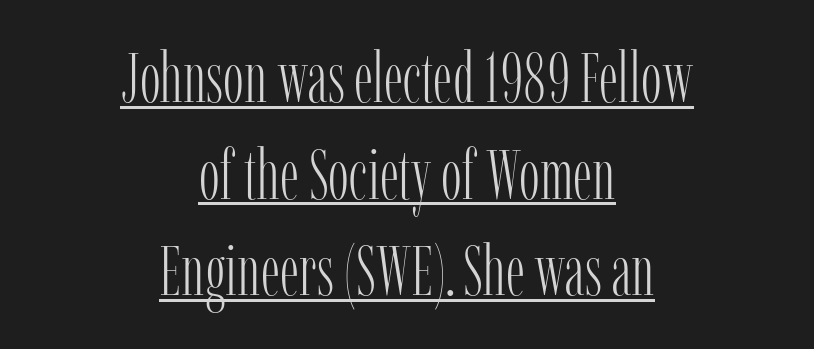
Q: Is the text bold? A: No.
Q: Is the text italic (slanted)? A: No, it is upright.
Q: Is the typeface a serif or a sans-serif typeface? A: Serif.
Q: Is the text underlined? A: Yes.
Q: How is the paragraph aligned? A: Centered.
Q: Is the spacing between letters normal or unusually wide? A: Normal.
Q: Is the spacing between lines tight, normal or loose? A: Normal.
Q: Width (condensed, normal, or wide)? A: Condensed.
Q: Stroke contrast? A: Low.
Q: x-height? A: Medium.
Q: Monospaced? A: No.
